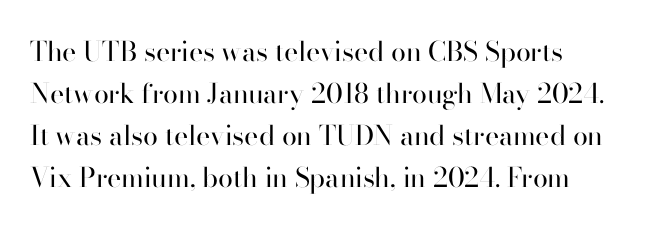
Q: Is the text bold? A: No.
Q: Is the text italic (slanted)? A: No, it is upright.
Q: Is the text underlined? A: No.
Q: How is the paragraph aligned? A: Left-aligned.
Q: Is the spacing between letters normal or unusually wide? A: Normal.
Q: Is the spacing between lines tight, normal or loose? A: Normal.
